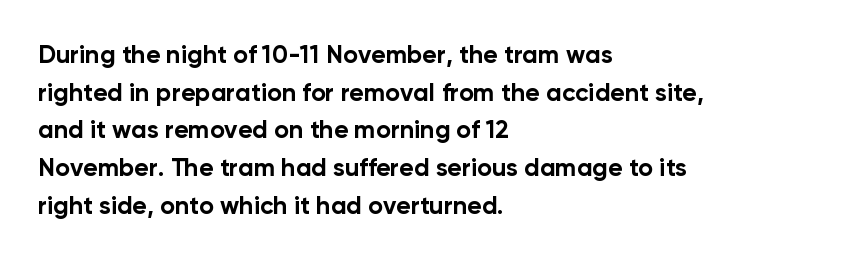
The image shows 25 px bold type, upright; set left-aligned, normal line spacing (1.51x), normal letter spacing, not underlined.
